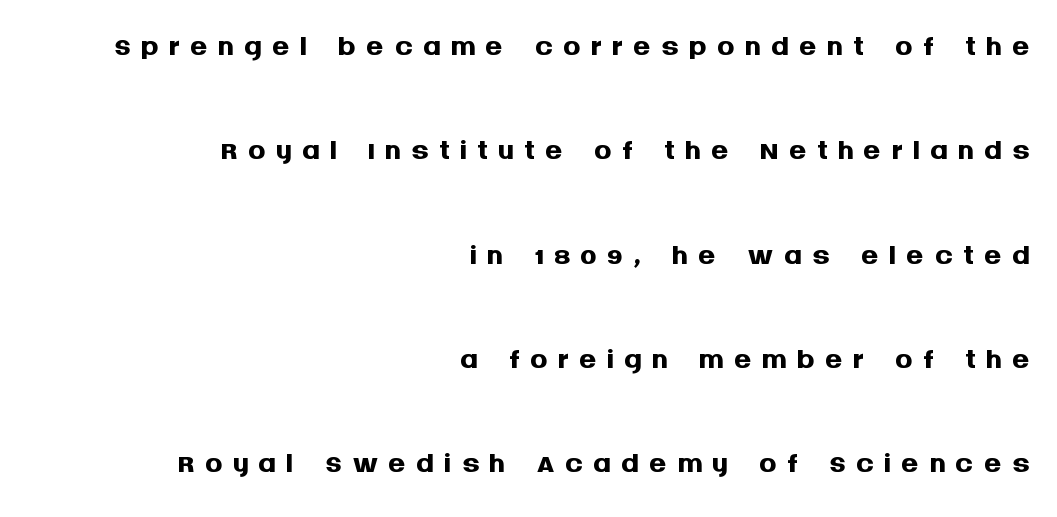
The image shows 44 px semibold sans-serif type, upright; set right-aligned, loose line spacing (2.37x), unusually wide letter spacing (+0.22 em), not underlined; medium stroke contrast and a large x-height.
